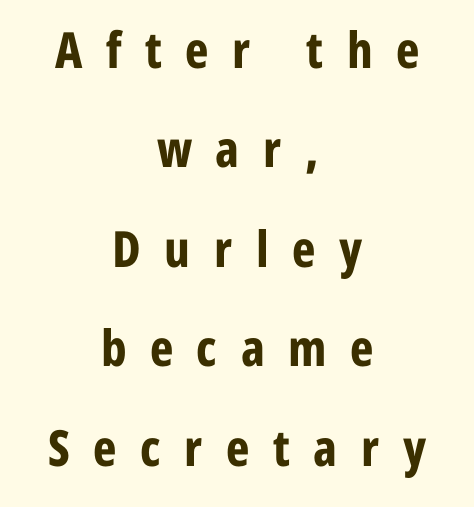
{"serif": "no", "italic": "no", "bold": "yes", "weight": "bold", "width": "condensed", "stroke_contrast": "low", "x_height": "medium", "monospaced": "no", "underline": "no", "align": "center", "line_spacing": "loose", "line_spacing_ratio": 1.99, "letter_spacing": "wide", "letter_spacing_em": 0.47, "glyph_px": 50}
